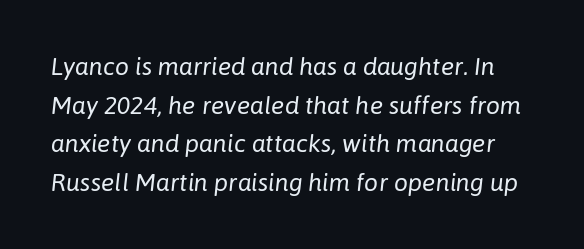
If you drew a line through each stem, it would be angled. Beneath every word, the page is bare. Bold? No — there's no thickening of the strokes. Look at the tracking — it's just the regular setting, nothing added. Successive baselines arrive at the customary interval.
